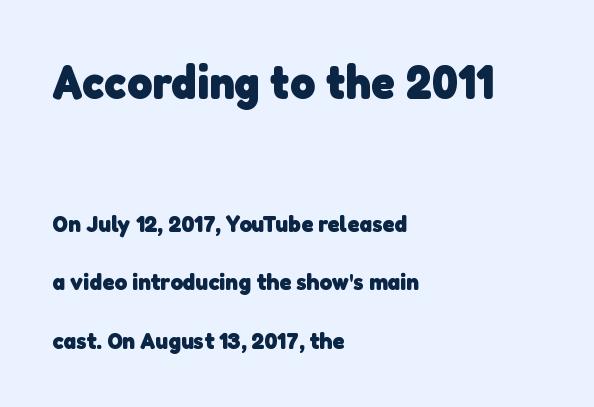
The image shows 48 px heavy sans-serif type; set left-aligned, loose line spacing (2.44x), normal letter spacing, not underlined; the first (top) block is 2.0x larger; low stroke contrast and a medium x-height.
